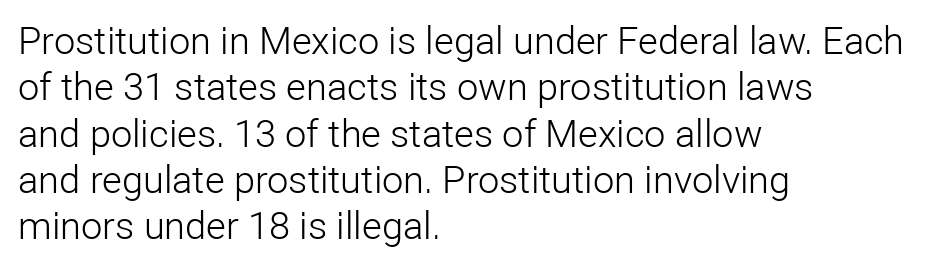
The image shows 38 px light sans-serif type, upright; set left-aligned, line spacing 1.22x, normal letter spacing, not underlined; low stroke contrast and a medium x-height.
